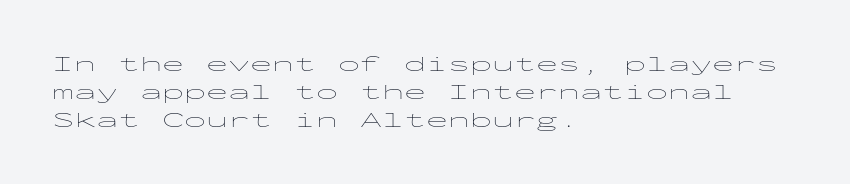
The image shows 22 px text type, upright; set left-aligned, normal line spacing (1.27x), normal letter spacing, not underlined.
